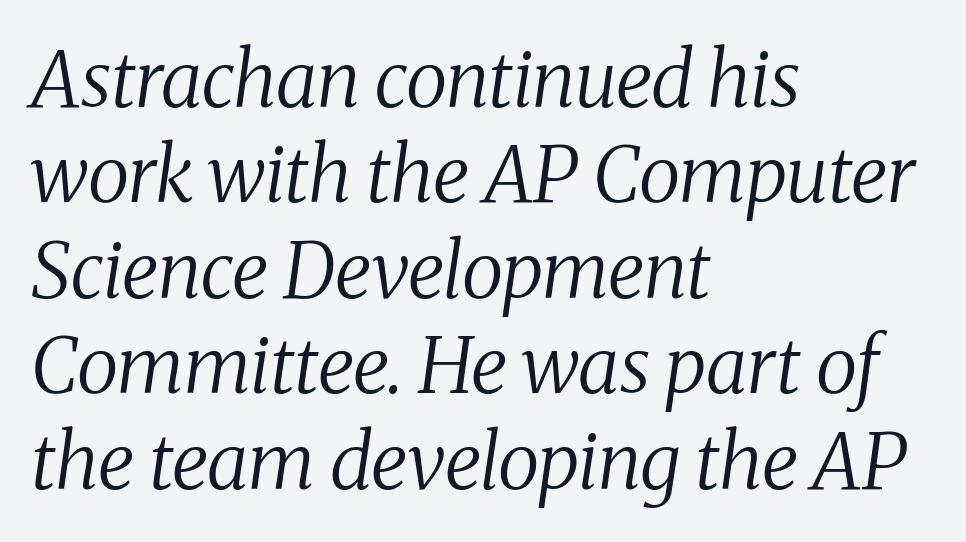
{"serif": "yes", "italic": "yes", "lean": "right", "slant_degrees": 8, "bold": "no", "weight": "regular", "width": "normal", "stroke_contrast": "medium", "x_height": "medium", "monospaced": "no", "underline": "no", "align": "left", "line_spacing_ratio": 1.24, "letter_spacing": "normal", "letter_spacing_em": 0.0, "glyph_px": 77}
